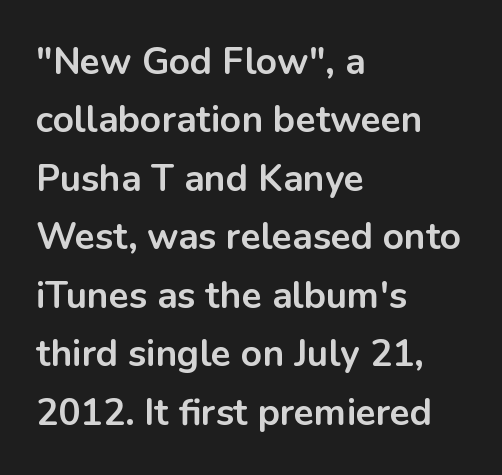
Q: Is the text bold? A: Yes.
Q: Is the text italic (slanted)? A: No, it is upright.
Q: Is the typeface a serif or a sans-serif typeface? A: Sans-serif.
Q: Is the text underlined? A: No.
Q: How is the paragraph aligned? A: Left-aligned.
Q: Is the spacing between letters normal or unusually wide? A: Normal.
Q: Is the spacing between lines tight, normal or loose? A: Normal.
Q: Width (condensed, normal, or wide)? A: Normal.
Q: Stroke contrast? A: Low.
Q: x-height? A: Medium.
Q: Monospaced? A: No.
